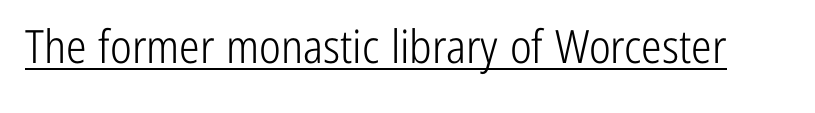
Q: Is the text bold? A: No.
Q: Is the text italic (slanted)? A: No, it is upright.
Q: Is the typeface a serif or a sans-serif typeface? A: Sans-serif.
Q: Is the text underlined? A: Yes.
Q: Is the spacing between letters normal or unusually wide? A: Normal.
Q: Width (condensed, normal, or wide)? A: Condensed.
Q: Stroke contrast? A: Low.
Q: x-height? A: Medium.
Q: Monospaced? A: No.
